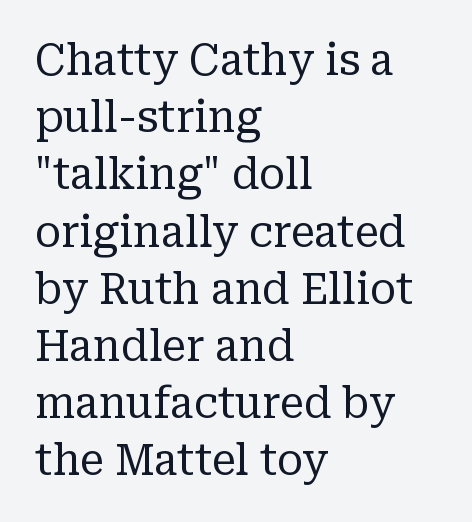
The words here are not underlined. These glyphs show unthickened strokes, regular width or finer. What kind of face is this? One with serifs. Between one letter and the next there's only the usual sliver of space.
